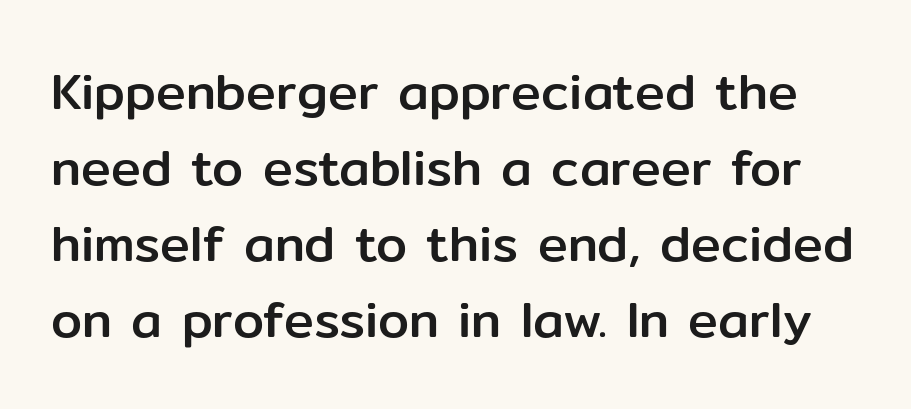
{"serif": "no", "italic": "no", "width": "normal", "stroke_contrast": "low", "x_height": "medium", "monospaced": "no", "underline": "no", "line_spacing": "normal", "line_spacing_ratio": 1.52, "letter_spacing": "normal", "letter_spacing_em": 0.0, "glyph_px": 50}
